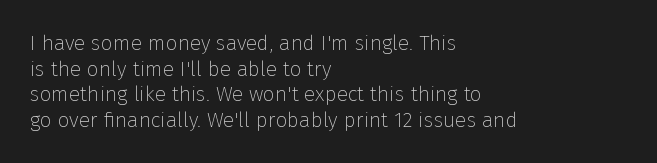
{"italic": "no", "bold": "no", "underline": "no", "align": "left", "line_spacing_ratio": 1.22, "letter_spacing": "normal", "letter_spacing_em": 0.0, "glyph_px": 21}
